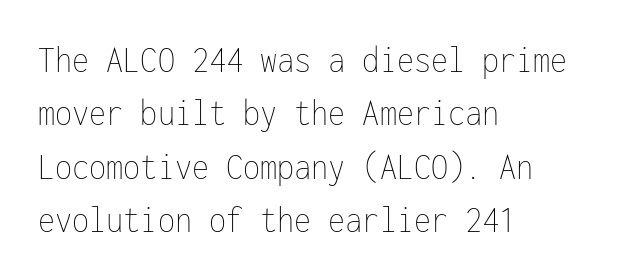
The image shows 39 px thin, condensed type, upright, monospaced; set left-aligned, normal line spacing (1.37x), normal letter spacing, not underlined; low stroke contrast and a medium x-height.
